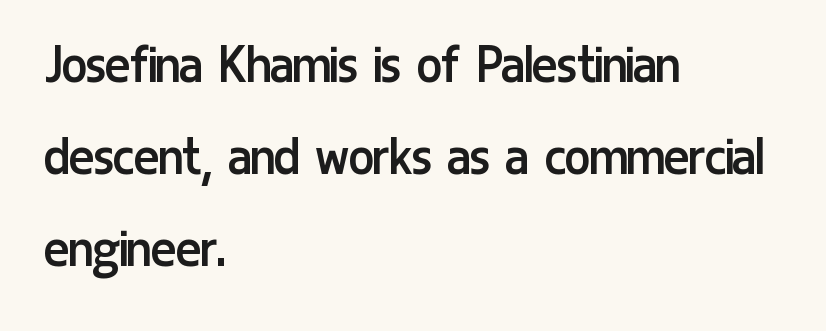
{"serif": "no", "italic": "no", "bold": "no", "weight": "regular", "width": "condensed", "stroke_contrast": "low", "x_height": "medium", "monospaced": "no", "underline": "no", "align": "left", "line_spacing": "normal", "line_spacing_ratio": 1.53, "letter_spacing": "normal", "letter_spacing_em": 0.0, "glyph_px": 60}
